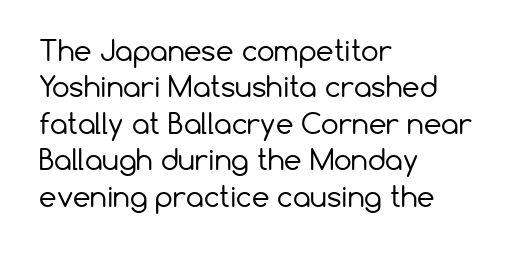
Q: Is the text bold? A: No.
Q: Is the text italic (slanted)? A: No, it is upright.
Q: Is the typeface a serif or a sans-serif typeface? A: Sans-serif.
Q: Is the text underlined? A: No.
Q: How is the paragraph aligned? A: Left-aligned.
Q: Is the spacing between letters normal or unusually wide? A: Normal.
Q: Is the spacing between lines tight, normal or loose? A: Normal.
Q: Width (condensed, normal, or wide)? A: Normal.
Q: Stroke contrast? A: Low.
Q: x-height? A: Medium.
Q: Monospaced? A: No.
